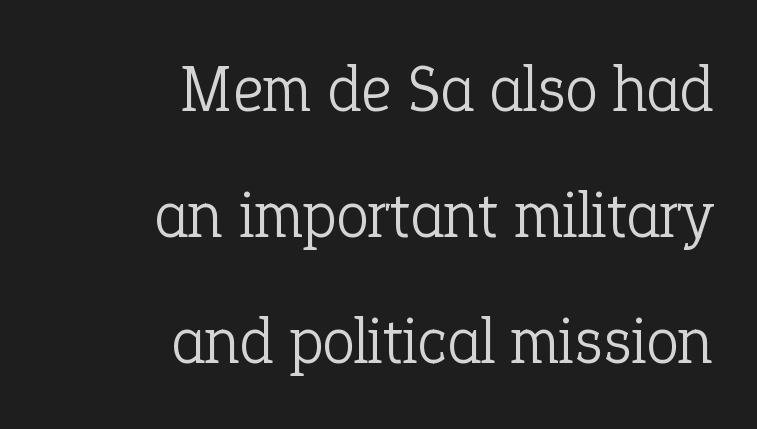
Stroke thickness stays within the range of a standard reading face or lighter. Tall strokes in this sample are plumb rather than angled. The paragraph has a hard right edge and a soft left edge. Lines of text with bare space underneath. The type is set solid horizontally, with unmodified tracking.
